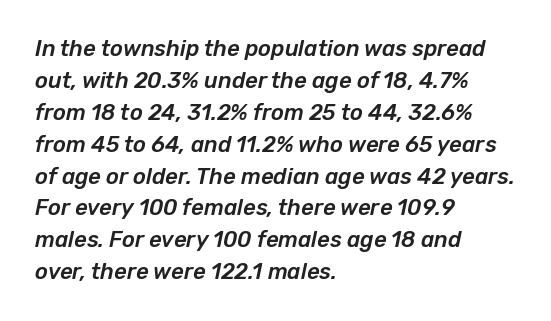
{"italic": "yes", "lean": "right", "slant_degrees": 12, "underline": "no", "align": "left", "line_spacing": "normal", "line_spacing_ratio": 1.45, "letter_spacing": "normal", "letter_spacing_em": 0.0, "glyph_px": 22}
